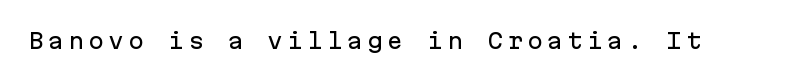
The image shows 21 px text type, upright; set unusually wide letter spacing (+0.2 em), not underlined.
